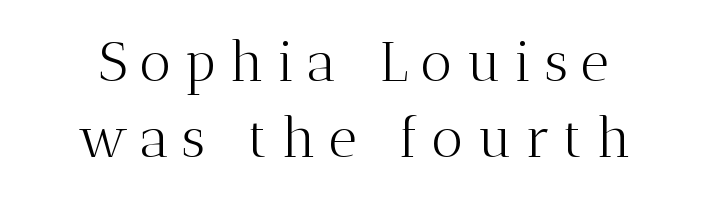
{"serif": "yes", "italic": "no", "bold": "no", "weight": "light", "width": "normal", "stroke_contrast": "medium", "x_height": "medium", "monospaced": "no", "underline": "no", "line_spacing": "normal", "line_spacing_ratio": 1.38, "letter_spacing": "wide", "letter_spacing_em": 0.24, "glyph_px": 55}
